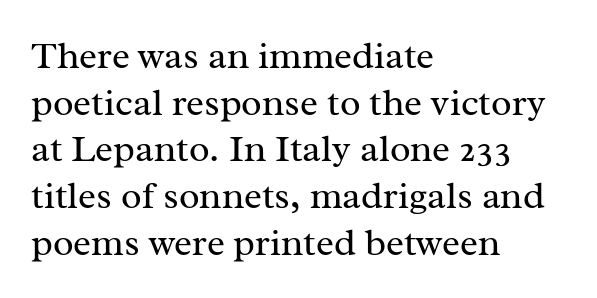
{"serif": "yes", "italic": "no", "bold": "no", "weight": "regular", "width": "normal", "stroke_contrast": "medium", "x_height": "medium", "monospaced": "no", "underline": "no", "align": "left", "line_spacing_ratio": 1.23, "letter_spacing": "normal", "letter_spacing_em": 0.0, "glyph_px": 38}
